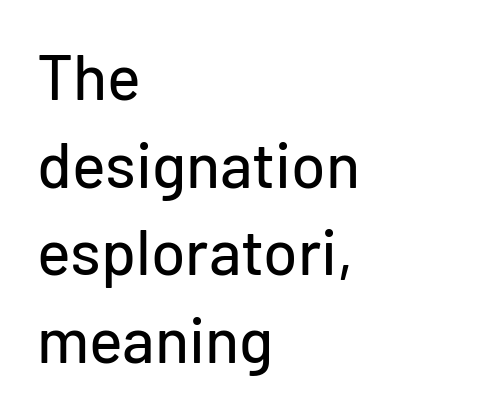
{"serif": "no", "italic": "no", "width": "normal", "stroke_contrast": "low", "x_height": "medium", "monospaced": "no", "underline": "no", "align": "left", "line_spacing": "normal", "line_spacing_ratio": 1.39, "letter_spacing": "normal", "letter_spacing_em": 0.0, "glyph_px": 63}
